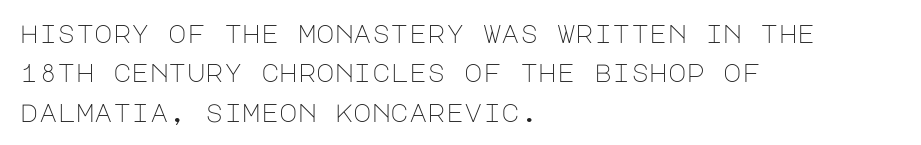
This block has exactly the height ordinary leading produces. Heft: none added — not bold. The face used here is rendered with its standard letterfit. Horizontally, the lines are justified to the leading edge only.
